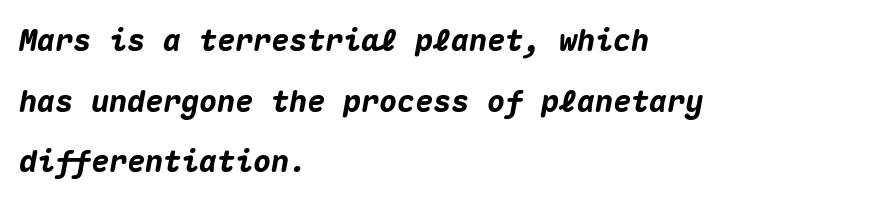
The image shows 30 px heavy type, italic (leaning right), monospaced; set left-aligned, loose line spacing (2.02x), normal letter spacing, not underlined; medium stroke contrast and a medium x-height.
